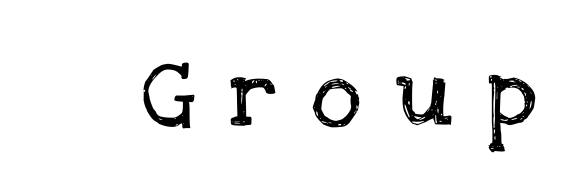
Q: Is the text italic (slanted)? A: No, it is upright.
Q: Is the typeface a serif or a sans-serif typeface? A: Serif.
Q: Is the text underlined? A: No.
Q: Is the spacing between letters normal or unusually wide? A: Unusually wide.
Q: Width (condensed, normal, or wide)? A: Normal.
Q: Stroke contrast? A: Low.
Q: x-height? A: Large.
Q: Monospaced? A: No.
